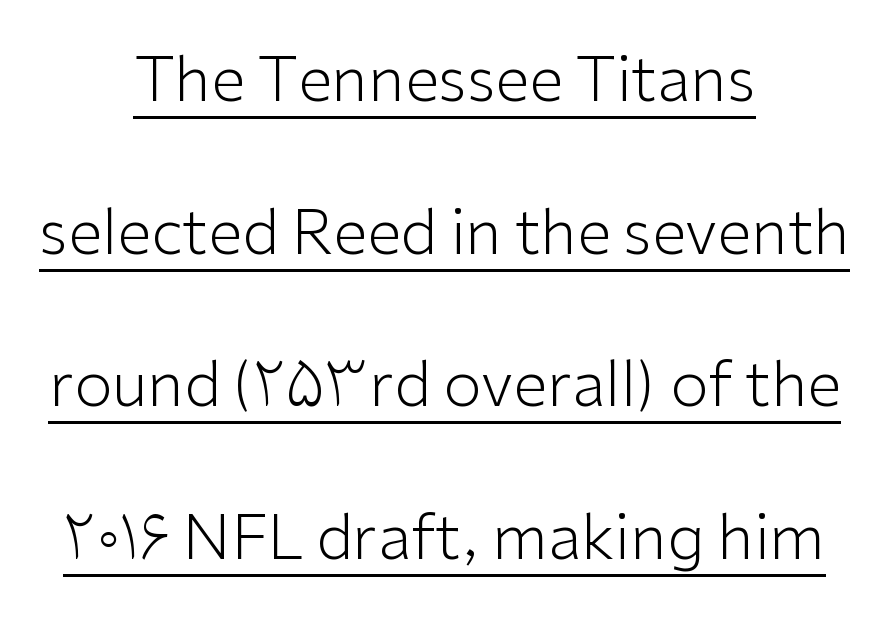
Each letter's strokes conclude bluntly, with no projecting serifs. Short and long lines alike share a common midpoint. The type is set solid horizontally, with unmodified tracking. Does the leading feel generous? Absolutely, it's lavish. Each line of the rendering has a horizontal stroke beneath the glyphs.
